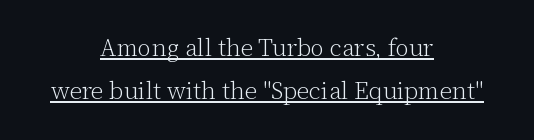
Q: Is the text bold? A: No.
Q: Is the text italic (slanted)? A: No, it is upright.
Q: Is the text underlined? A: Yes.
Q: How is the paragraph aligned? A: Centered.
Q: Is the spacing between letters normal or unusually wide? A: Normal.
